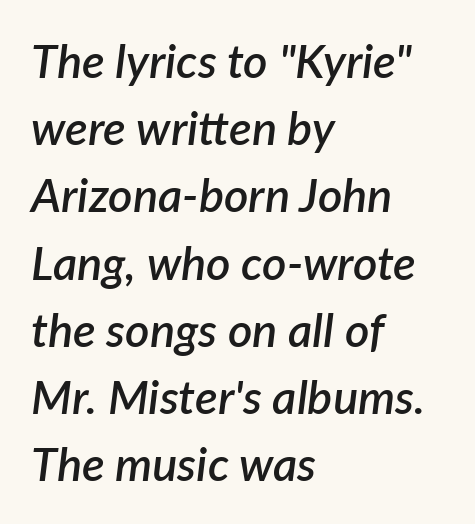
{"italic": "yes", "lean": "right", "slant_degrees": 7, "bold": "semi", "weight": "semibold", "width": "normal", "stroke_contrast": "low", "x_height": "medium", "monospaced": "no", "underline": "no", "align": "left", "line_spacing": "normal", "line_spacing_ratio": 1.43, "letter_spacing": "normal", "letter_spacing_em": 0.0, "glyph_px": 47}
